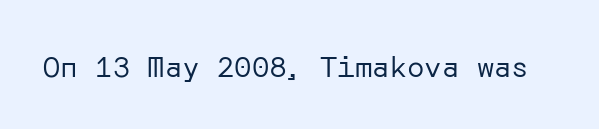
The image shows 29 px regular-weight sans-serif type, upright; set normal letter spacing, not underlined; low stroke contrast and a medium x-height.
